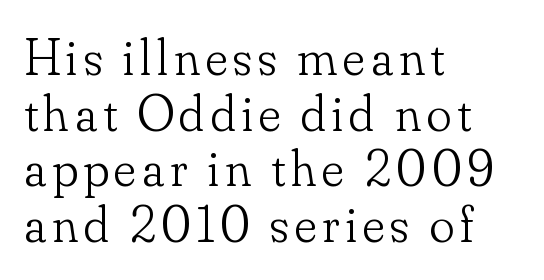
Unlike italic type, these characters show no tilt at all. Regarding leading, the lines here are crowded together. Alignment: flush left. Words float on clear page, feet unadorned. Weight: in the light-to-regular range. Examine the stroke ends and you'll spot serifs.
